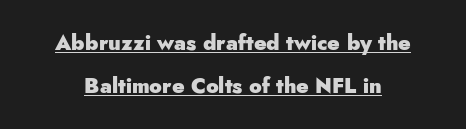
These lines keep a tight, regular rhythm from letter to letter. Notice how the stems are strictly vertical — no italics here. The sample has been set heavy, in full bold. Interline gaps are noticeably wide in this sample. The sample's only ornament is a line tracing under the words.
